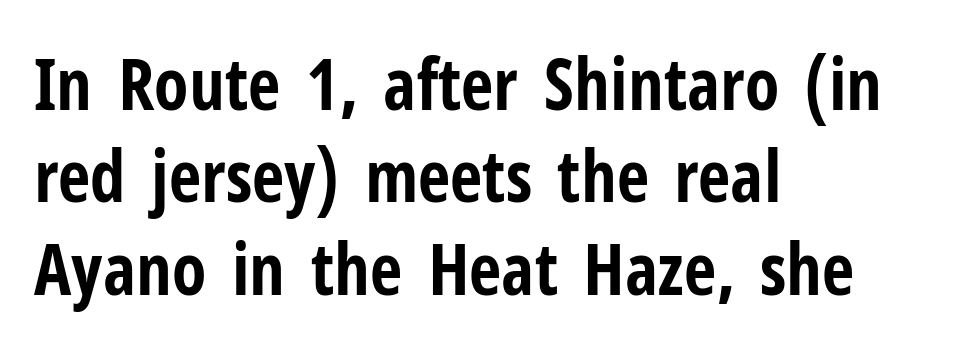
Every row of glyphs begins at an identical x-position on the left. Designer's note — italics off, roman on. Look at the bottom of the vertical strokes: they stop flat, with no serifs. The designer left line spacing at the default.
